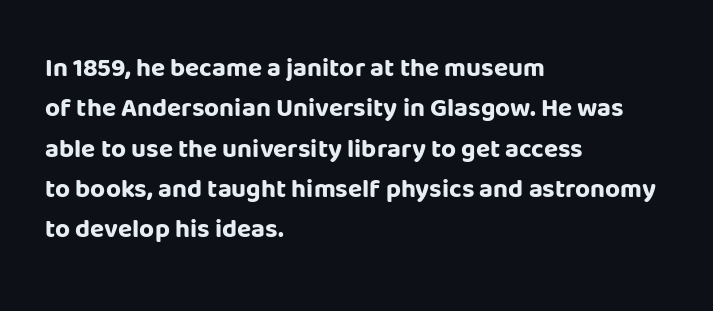
The image shows 26 px bold type, upright; set left-aligned, normal line spacing (1.55x), normal letter spacing, not underlined.
